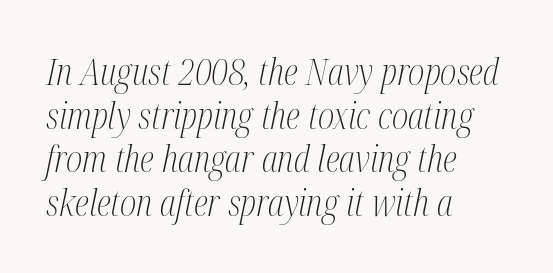
Q: Is the text bold? A: No.
Q: Is the text italic (slanted)? A: Yes, it leans right by about 12 degrees.
Q: Is the typeface a serif or a sans-serif typeface? A: Serif.
Q: Is the text underlined? A: No.
Q: How is the paragraph aligned? A: Left-aligned.
Q: Is the spacing between letters normal or unusually wide? A: Normal.
Q: Width (condensed, normal, or wide)? A: Condensed.
Q: Stroke contrast? A: Medium.
Q: x-height? A: Medium.
Q: Monospaced? A: No.
